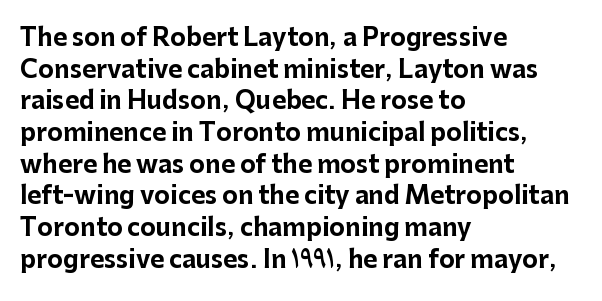
Q: Is the text bold? A: Yes.
Q: Is the text italic (slanted)? A: No, it is upright.
Q: Is the text underlined? A: No.
Q: How is the paragraph aligned? A: Left-aligned.
Q: Is the spacing between letters normal or unusually wide? A: Normal.
Q: Is the spacing between lines tight, normal or loose? A: Normal.
